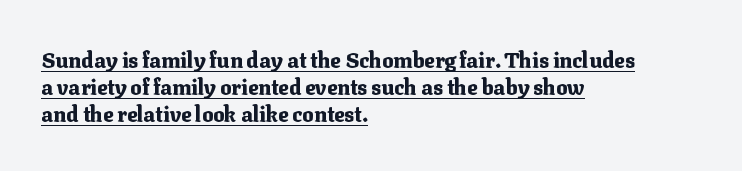
The image shows 21 px bold type, upright; set left-aligned, normal line spacing (1.29x), normal letter spacing, underlined.
